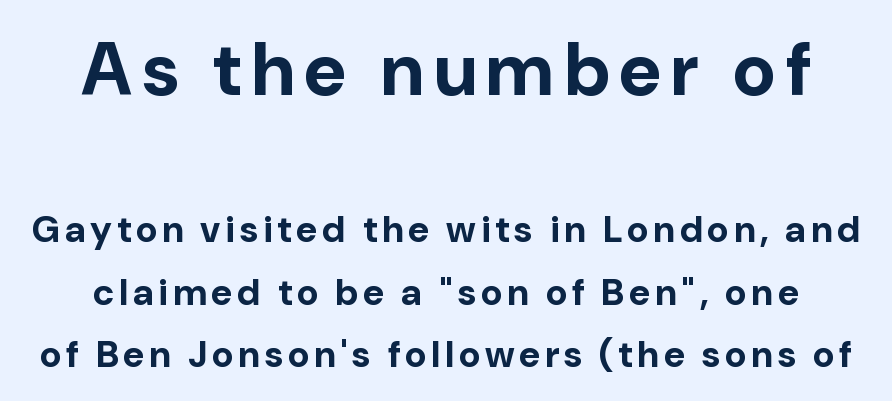
The image shows 74 px bold sans-serif type, upright; set normal line spacing (1.69x), not underlined; the first (top) block is 2.0x larger; low stroke contrast and a medium x-height.
